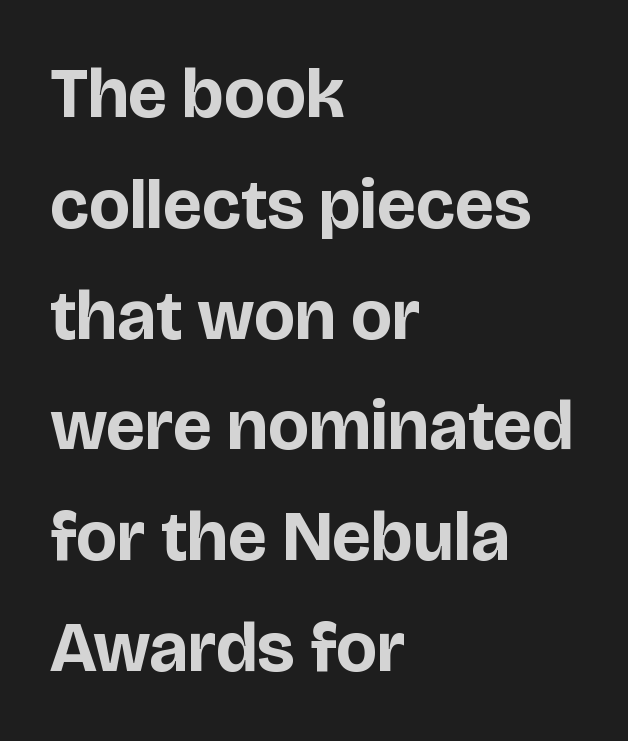
The image shows 71 px bold sans-serif type, upright; set left-aligned, normal line spacing (1.56x), normal letter spacing, not underlined; low stroke contrast and a large x-height.
